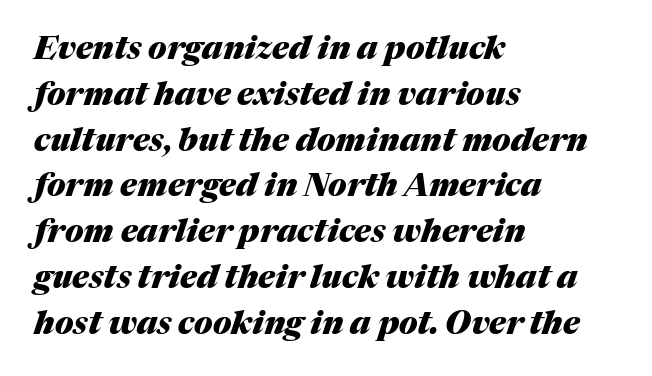
{"italic": "yes", "lean": "right", "slant_degrees": 17, "bold": "yes", "weight": "heavy", "width": "normal", "stroke_contrast": "medium", "x_height": "medium", "monospaced": "no", "underline": "no", "align": "left", "line_spacing": "normal", "line_spacing_ratio": 1.43, "letter_spacing": "normal", "letter_spacing_em": 0.0, "glyph_px": 32}
